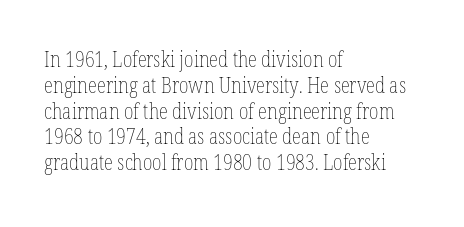
Visually the block forms a straight wall on the left and a jagged coastline on the right. This sample uses plain, unmodified letter spacing. The face looks like a standard text weight, possibly lighter. Check under the words: just untouched page. Does the lettering tilt? It doesn't — this is upright.
